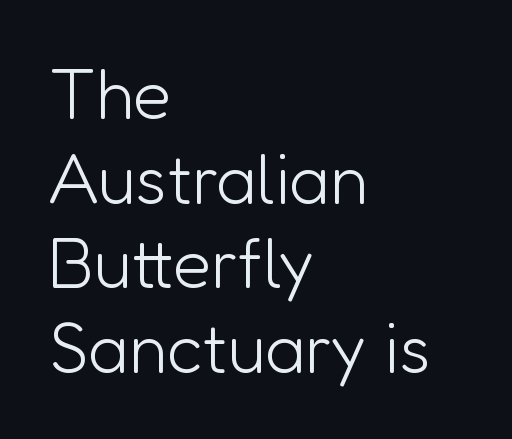
Q: Is the text bold? A: No.
Q: Is the text italic (slanted)? A: No, it is upright.
Q: Is the typeface a serif or a sans-serif typeface? A: Sans-serif.
Q: Is the text underlined? A: No.
Q: How is the paragraph aligned? A: Left-aligned.
Q: Is the spacing between letters normal or unusually wide? A: Normal.
Q: Width (condensed, normal, or wide)? A: Normal.
Q: Stroke contrast? A: Low.
Q: x-height? A: Medium.
Q: Monospaced? A: No.
